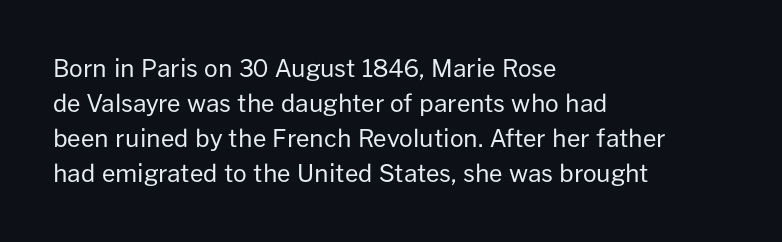
{"italic": "no", "bold": "no", "underline": "no", "align": "left", "line_spacing": "normal", "line_spacing_ratio": 1.46, "letter_spacing": "normal", "letter_spacing_em": 0.0, "glyph_px": 24}
